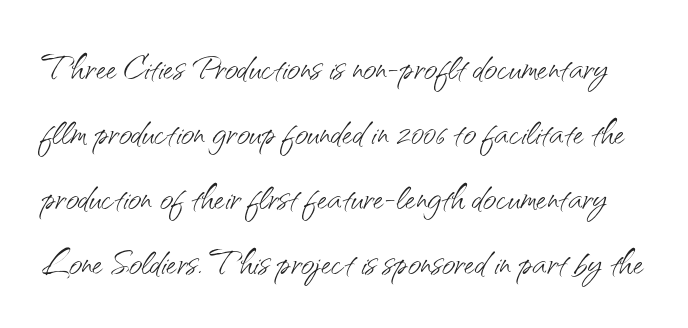
The image shows 46 px light sans-serif type; set normal line spacing (1.41x), normal letter spacing, not underlined; medium stroke contrast and a small x-height.
